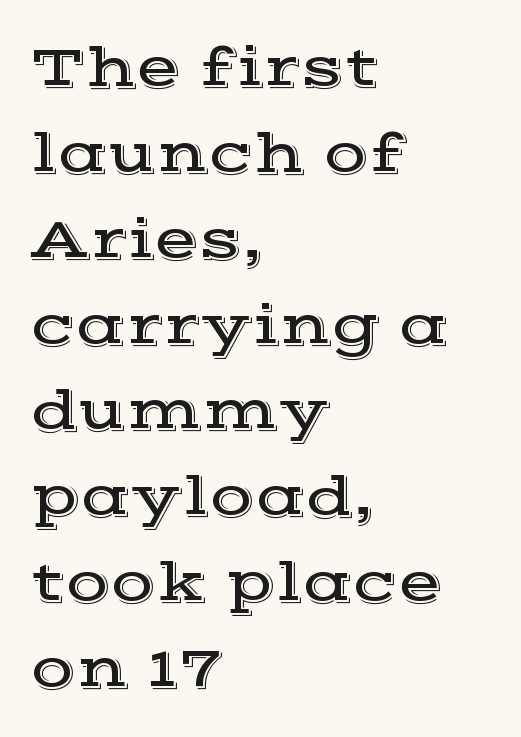
Normally led — the rows are evenly, conventionally spaced. Plain, unruled lines of type. Typeset ragged right — the left edge is the straight one. The font's upright variant was chosen for this text. The face used here is rendered with its standard letterfit. Varying glyph widths throughout — classic text-font behaviour.
